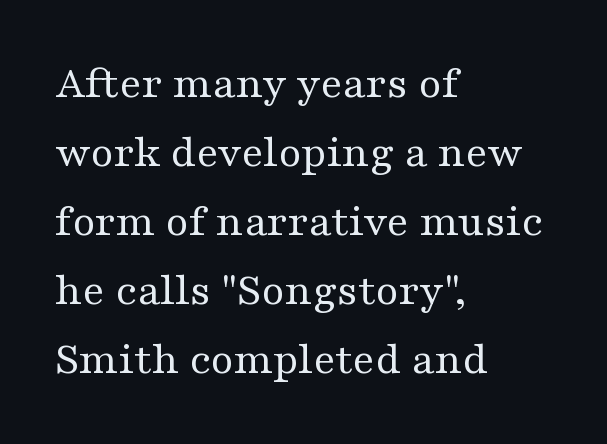
The font is comparable to plain body text, perhaps lighter. Regarding leading, the lines here are spaced in the standard way. The typesetter chose a ragged-right arrangement here. In terms of posture, this sample is upright. A typesetter would label this face a serif. The glyphs are unaccompanied by any horizontal stroke below them.
